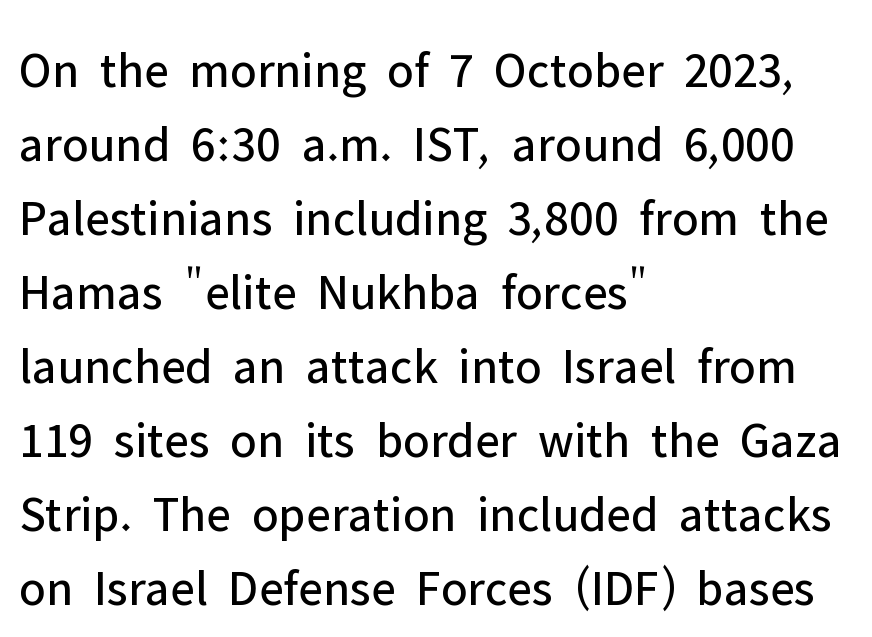
The image shows 51 px regular-weight sans-serif type, upright; set left-aligned, normal line spacing (1.45x), normal letter spacing, not underlined; low stroke contrast and a medium x-height.
